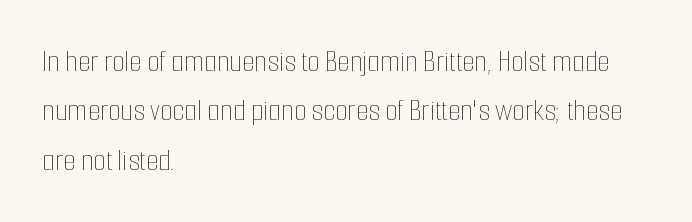
Q: Is the text bold? A: No.
Q: Is the text italic (slanted)? A: No, it is upright.
Q: Is the text underlined? A: No.
Q: How is the paragraph aligned? A: Left-aligned.
Q: Is the spacing between letters normal or unusually wide? A: Normal.
Q: Is the spacing between lines tight, normal or loose? A: Normal.
Q: Width (condensed, normal, or wide)? A: Condensed.
Q: Stroke contrast? A: Low.
Q: x-height? A: Medium.
Q: Monospaced? A: No.
